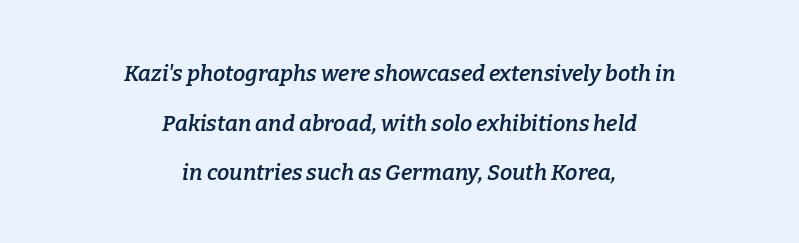
The image shows 22 px text type, italic (leaning right); set centered, loose line spacing (2.26x), normal letter spacing, not underlined.
